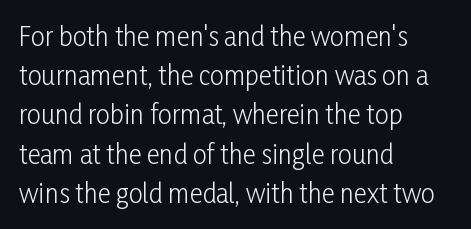
Q: Is the text bold? A: No.
Q: Is the text italic (slanted)? A: No, it is upright.
Q: Is the text underlined? A: No.
Q: How is the paragraph aligned? A: Left-aligned.
Q: Is the spacing between letters normal or unusually wide? A: Normal.
Q: Is the spacing between lines tight, normal or loose? A: Normal.
